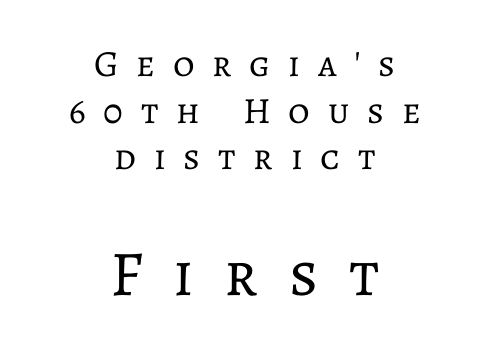
Q: Is the text bold? A: No.
Q: Is the text italic (slanted)? A: No, it is upright.
Q: Is the text underlined? A: No.
Q: How is the paragraph aligned? A: Centered.
Q: Is the spacing between letters normal or unusually wide? A: Unusually wide.
Q: Is the spacing between lines tight, normal or loose? A: Normal.
Q: Which block of text is set in a larger size, the first (top) or the second (bottom)? A: The second (bottom) one.
Q: Width (condensed, normal, or wide)? A: Normal.
Q: Stroke contrast? A: Low.
Q: x-height? A: Medium.
Q: Monospaced? A: No.
